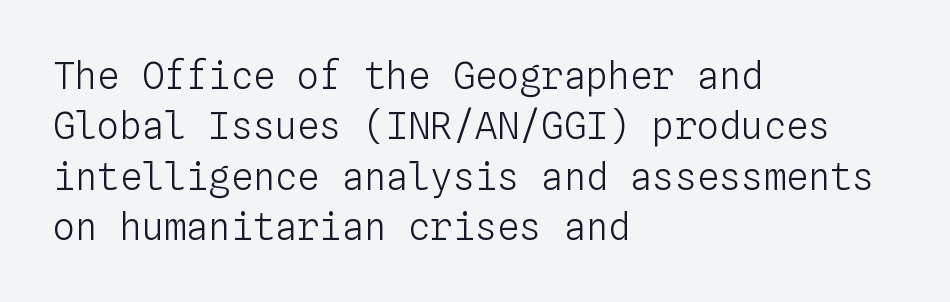
{"italic": "no", "bold": "no", "weight": "light", "width": "normal", "stroke_contrast": "low", "x_height": "medium", "monospaced": "yes", "underline": "no", "align": "left", "line_spacing": "normal", "line_spacing_ratio": 1.36, "letter_spacing": "normal", "letter_spacing_em": 0.0, "glyph_px": 37}
